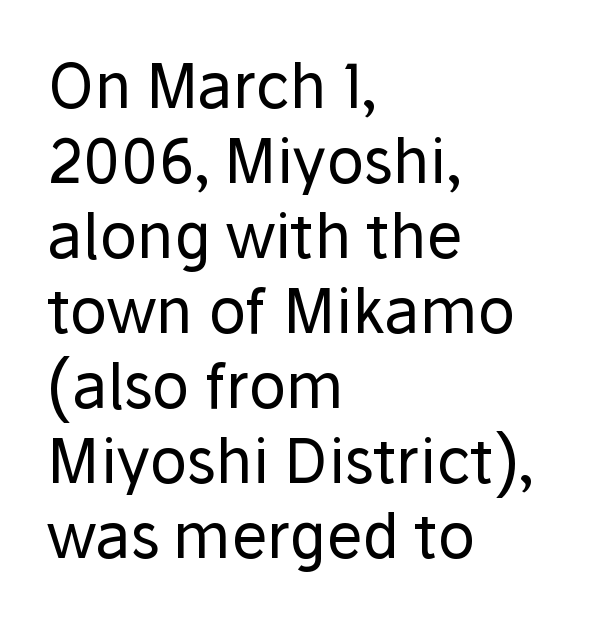
The image shows 61 px regular-weight sans-serif type, upright; set left-aligned, line spacing 1.23x, normal letter spacing, not underlined; low stroke contrast and a medium x-height.
